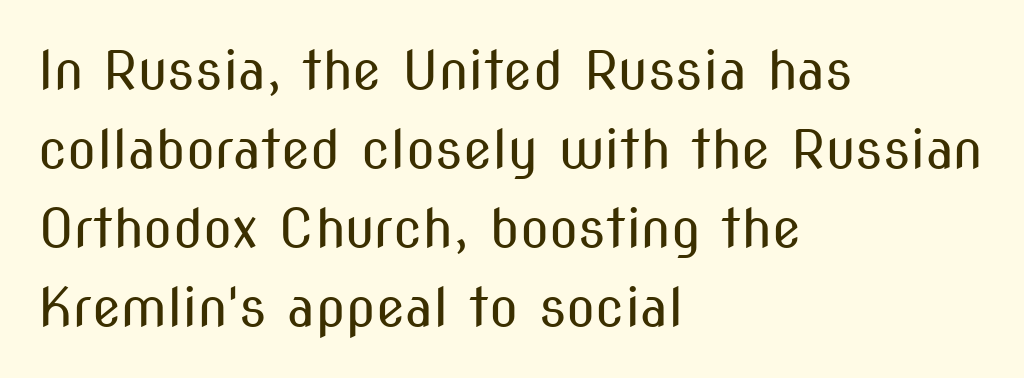
Q: Is the text bold? A: No.
Q: Is the text italic (slanted)? A: No, it is upright.
Q: Is the typeface a serif or a sans-serif typeface? A: Sans-serif.
Q: Is the text underlined? A: No.
Q: How is the paragraph aligned? A: Left-aligned.
Q: Is the spacing between letters normal or unusually wide? A: Normal.
Q: Is the spacing between lines tight, normal or loose? A: Normal.
Q: Width (condensed, normal, or wide)? A: Condensed.
Q: Stroke contrast? A: Medium.
Q: x-height? A: Medium.
Q: Monospaced? A: No.
